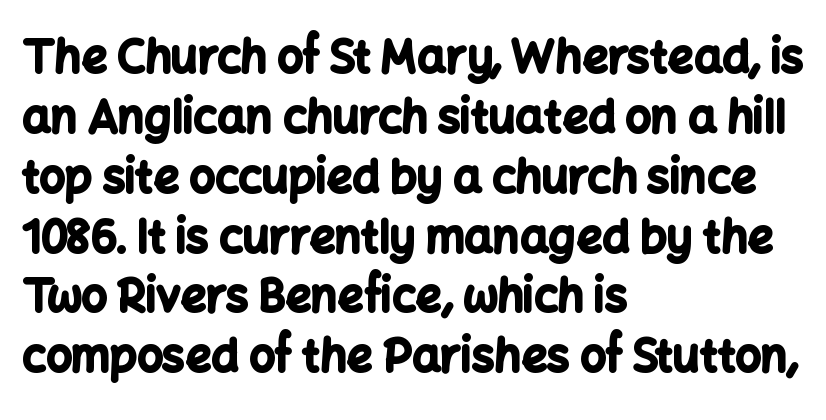
The passage shown is emphatically bold. Tracking value appears to be zero — textbook default spacing. You can tell from the bare stems that sans-serif type was used. This sample has the flowing, uneven cadence of proportional lettering. The specimen omits any rule beneath the text block's lines.
